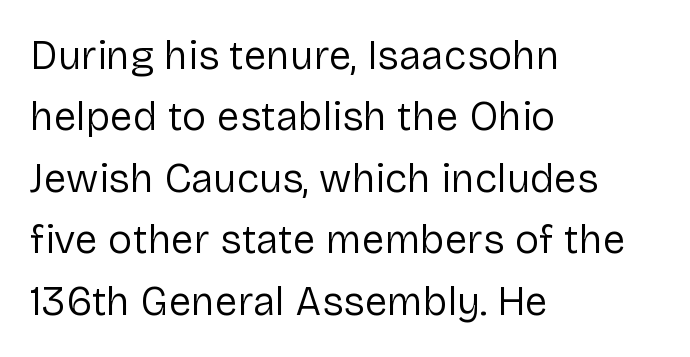
The image shows 41 px regular-weight sans-serif type, upright; set left-aligned, normal line spacing (1.5x), normal letter spacing, not underlined; low stroke contrast and a medium x-height.
